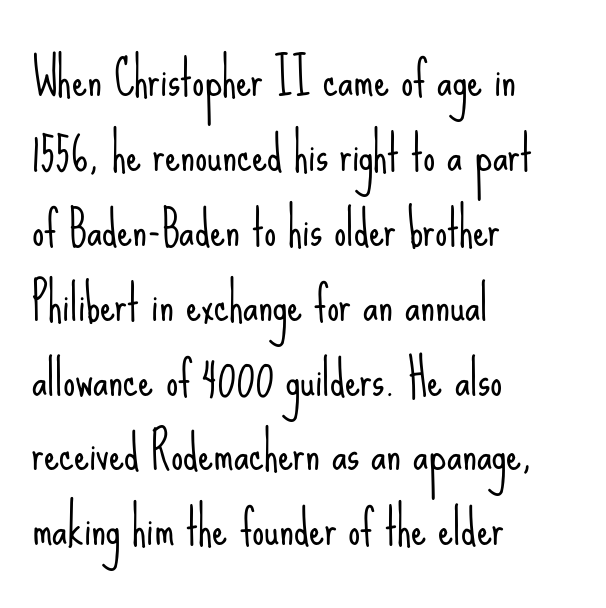
{"serif": "no", "italic": "no", "bold": "no", "weight": "light", "width": "condensed", "stroke_contrast": "low", "x_height": "small", "monospaced": "no", "underline": "no", "align": "left", "line_spacing": "normal", "line_spacing_ratio": 1.56, "letter_spacing": "normal", "letter_spacing_em": 0.0, "glyph_px": 48}
